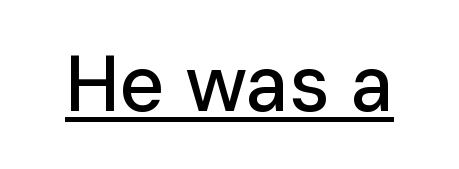
In terms of posture, this sample is upright. The passage shown is typed in a proportional face where columns would drift. Students, observe the line beneath the letters — that is underlining. Tracking here is standard; glyphs follow each other at the usual distance. Serif or sans? Sans — the stroke terminals are bare.
